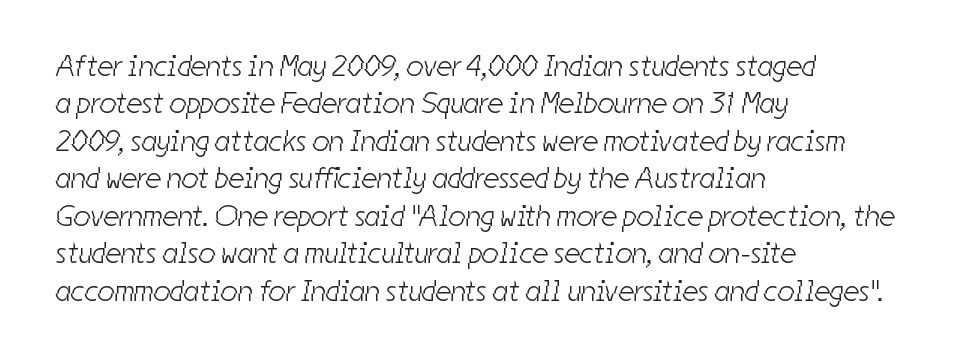
{"serif": "no", "bold": "no", "weight": "light", "width": "condensed", "stroke_contrast": "low", "x_height": "medium", "monospaced": "no", "underline": "no", "align": "left", "line_spacing": "normal", "line_spacing_ratio": 1.25, "letter_spacing": "normal", "letter_spacing_em": 0.0, "glyph_px": 30}
